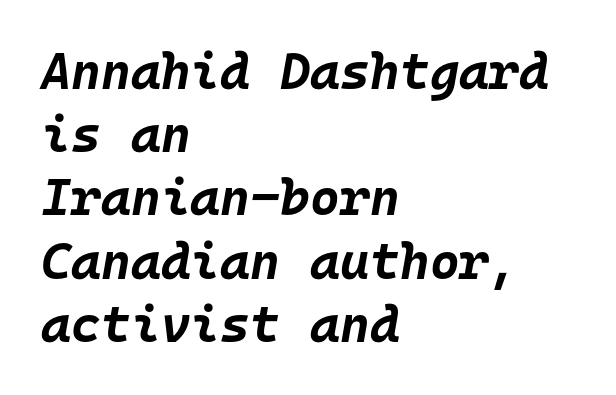
Q: Is the text bold? A: Yes.
Q: Is the text italic (slanted)? A: Yes, it leans right by about 10 degrees.
Q: Is the text underlined? A: No.
Q: How is the paragraph aligned? A: Left-aligned.
Q: Is the spacing between letters normal or unusually wide? A: Normal.
Q: Width (condensed, normal, or wide)? A: Normal.
Q: Stroke contrast? A: Low.
Q: x-height? A: Large.
Q: Monospaced? A: Yes.
